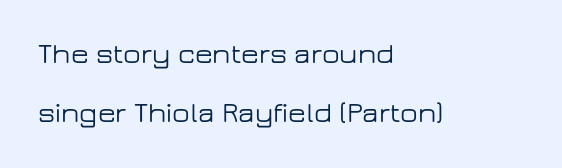
Q: Is the text italic (slanted)? A: No, it is upright.
Q: Is the typeface a serif or a sans-serif typeface? A: Sans-serif.
Q: Is the text underlined? A: No.
Q: How is the paragraph aligned? A: Left-aligned.
Q: Is the spacing between letters normal or unusually wide? A: Normal.
Q: Is the spacing between lines tight, normal or loose? A: Loose.
Q: Width (condensed, normal, or wide)? A: Wide.
Q: Stroke contrast? A: Low.
Q: x-height? A: Medium.
Q: Monospaced? A: No.
